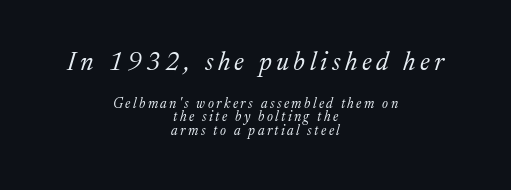
The image shows 26 px text type, italic (leaning right); set centered, tight line spacing (0.99x), not underlined; the first (top) block is 1.86x larger.
